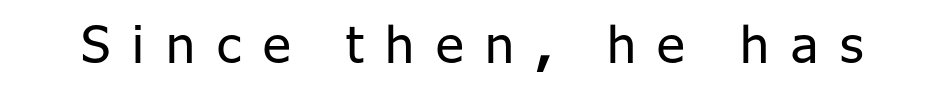
{"serif": "no", "italic": "no", "bold": "no", "weight": "regular", "width": "normal", "stroke_contrast": "low", "x_height": "medium", "monospaced": "no", "underline": "no", "letter_spacing": "wide", "letter_spacing_em": 0.42, "glyph_px": 52}
